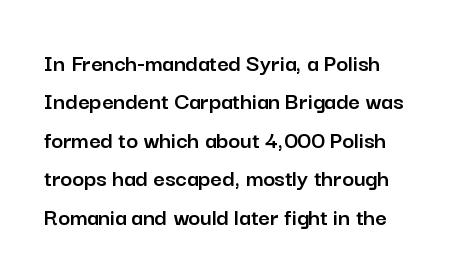
The image shows 25 px text type, upright; set left-aligned, normal line spacing (1.54x), normal letter spacing, not underlined.
